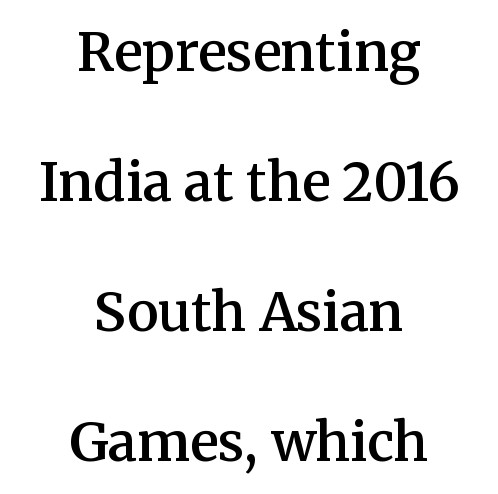
The image shows 53 px semibold serif type, upright; set centered, loose line spacing (2.45x), normal letter spacing, not underlined; medium stroke contrast and a medium x-height.
